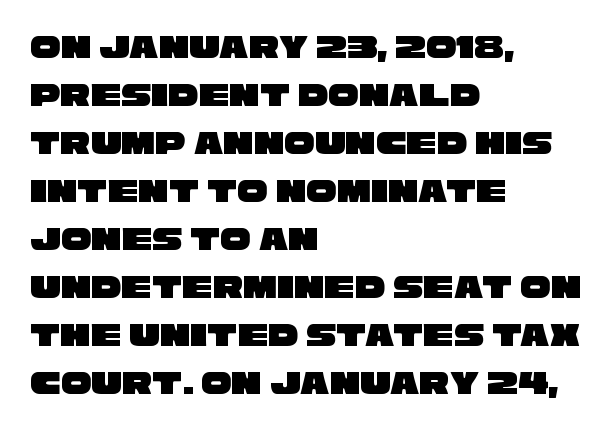
Q: Is the typeface a serif or a sans-serif typeface? A: Sans-serif.
Q: Is the text underlined? A: No.
Q: How is the paragraph aligned? A: Left-aligned.
Q: Is the spacing between letters normal or unusually wide? A: Normal.
Q: Is the spacing between lines tight, normal or loose? A: Normal.
Q: Width (condensed, normal, or wide)? A: Wide.
Q: Stroke contrast? A: Low.
Q: x-height? A: Large.
Q: Monospaced? A: No.
